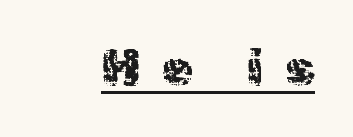
{"serif": "no", "italic": "no", "bold": "no", "weight": "regular", "width": "normal", "x_height": "medium", "monospaced": "no", "underline": "yes", "letter_spacing": "wide", "letter_spacing_em": 0.46, "glyph_px": 49}
